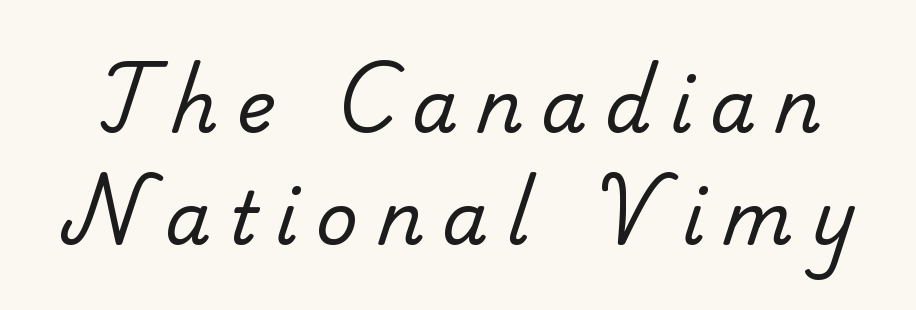
{"serif": "yes", "bold": "no", "weight": "regular", "width": "normal", "stroke_contrast": "low", "x_height": "small", "monospaced": "no", "underline": "no", "line_spacing": "normal", "line_spacing_ratio": 1.54, "letter_spacing": "wide", "letter_spacing_em": 0.25, "glyph_px": 73}
